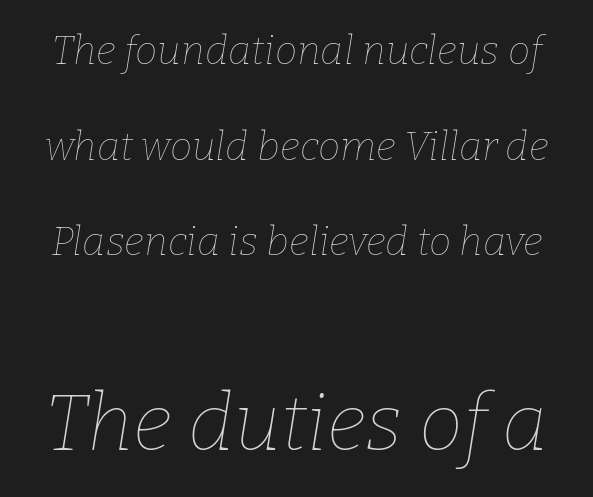
The image shows 79 px thin type, italic (leaning right); set loose line spacing (2.39x), normal letter spacing, not underlined; the second (bottom) block is 1.98x larger; low stroke contrast and a medium x-height.
